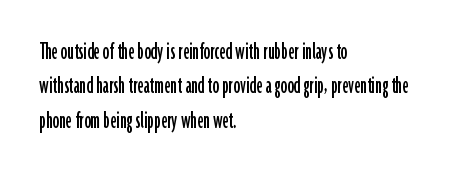
{"italic": "no", "underline": "no", "align": "left", "line_spacing": "normal", "line_spacing_ratio": 1.32, "letter_spacing": "normal", "letter_spacing_em": 0.0, "glyph_px": 26}
